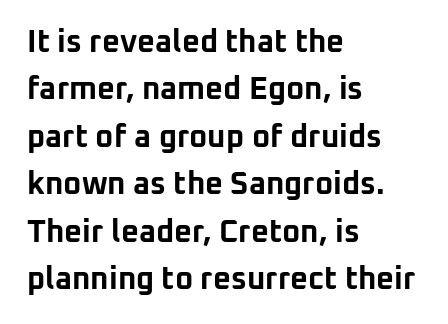
{"serif": "no", "italic": "no", "bold": "yes", "weight": "bold", "width": "normal", "stroke_contrast": "low", "x_height": "medium", "monospaced": "no", "underline": "no", "align": "left", "line_spacing": "normal", "line_spacing_ratio": 1.53, "letter_spacing": "normal", "letter_spacing_em": 0.0, "glyph_px": 31}
